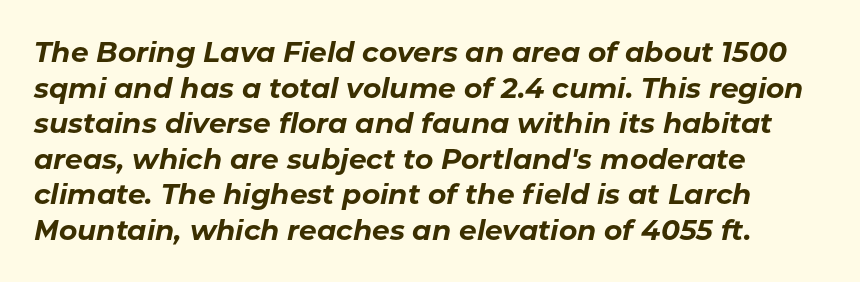
Q: Is the text bold? A: Yes.
Q: Is the text italic (slanted)? A: Yes, it leans right by about 11 degrees.
Q: Is the text underlined? A: No.
Q: How is the paragraph aligned? A: Left-aligned.
Q: Is the spacing between letters normal or unusually wide? A: Normal.
Q: Is the spacing between lines tight, normal or loose? A: Normal.
Q: Width (condensed, normal, or wide)? A: Normal.
Q: Stroke contrast? A: Low.
Q: x-height? A: Medium.
Q: Monospaced? A: No.
